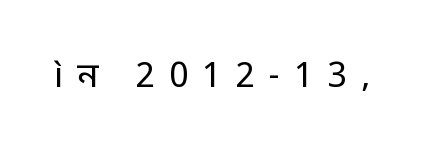
Q: Is the text bold? A: No.
Q: Is the text italic (slanted)? A: No, it is upright.
Q: Is the typeface a serif or a sans-serif typeface? A: Sans-serif.
Q: Is the text underlined? A: No.
Q: Is the spacing between letters normal or unusually wide? A: Unusually wide.
Q: Width (condensed, normal, or wide)? A: Normal.
Q: Stroke contrast? A: Low.
Q: x-height? A: Medium.
Q: Monospaced? A: No.
